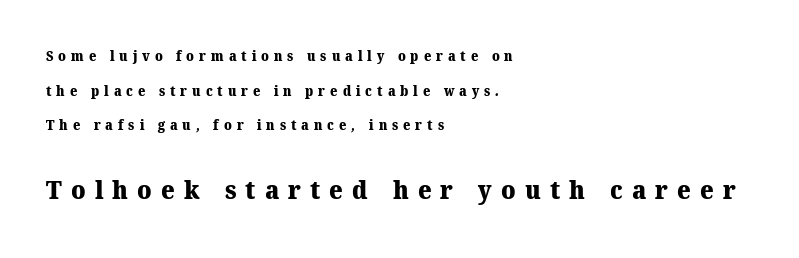
{"bold": "yes", "underline": "no", "align": "left", "line_spacing": "loose", "line_spacing_ratio": 2.47, "letter_spacing": "wide", "letter_spacing_em": 0.35, "larger_block": "second", "size_ratio": 1.86, "glyph_px": 26}
